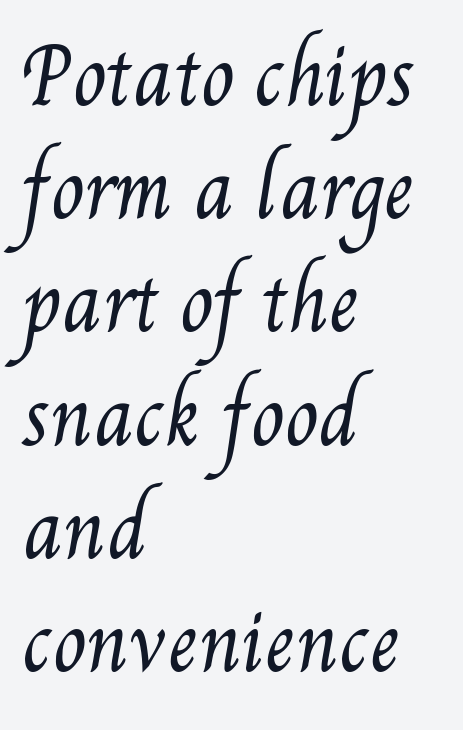
Q: Is the text bold? A: No.
Q: Is the text underlined? A: No.
Q: How is the paragraph aligned? A: Left-aligned.
Q: Is the spacing between letters normal or unusually wide? A: Normal.
Q: Is the spacing between lines tight, normal or loose? A: Normal.
Q: Width (condensed, normal, or wide)? A: Condensed.
Q: Stroke contrast? A: Medium.
Q: x-height? A: Small.
Q: Monospaced? A: No.
